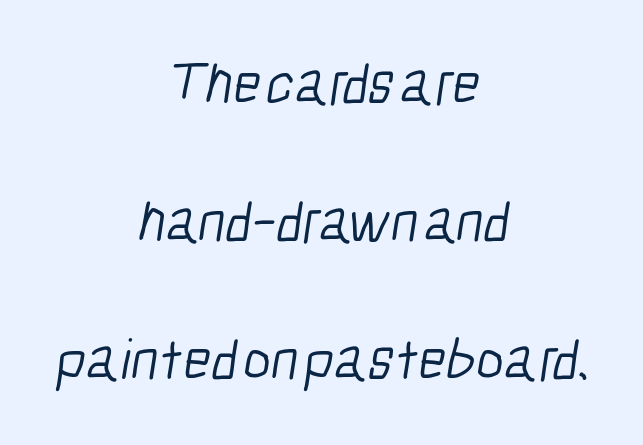
The image shows 59 px light, condensed sans-serif type; set centered, loose line spacing (2.34x), normal letter spacing, not underlined; low stroke contrast and a medium x-height.
